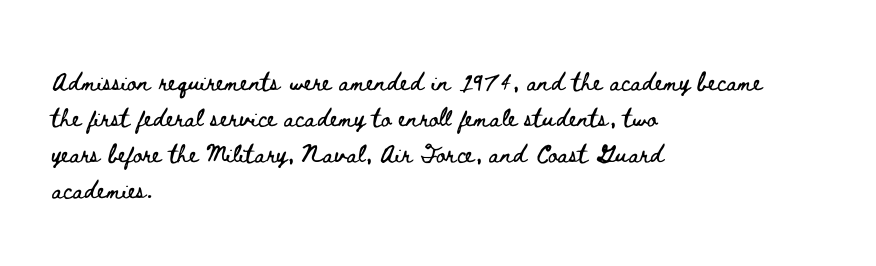
Q: Is the text italic (slanted)? A: Yes.
Q: Is the text underlined? A: No.
Q: How is the paragraph aligned? A: Left-aligned.
Q: Is the spacing between letters normal or unusually wide? A: Normal.
Q: Is the spacing between lines tight, normal or loose? A: Normal.
